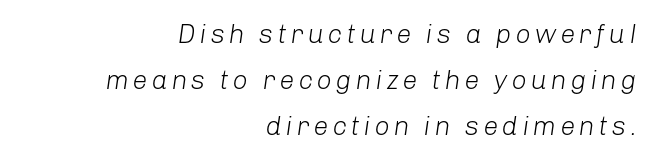
The image shows 27 px text type, italic (leaning right); set right-aligned, line spacing 1.71x, not underlined.
